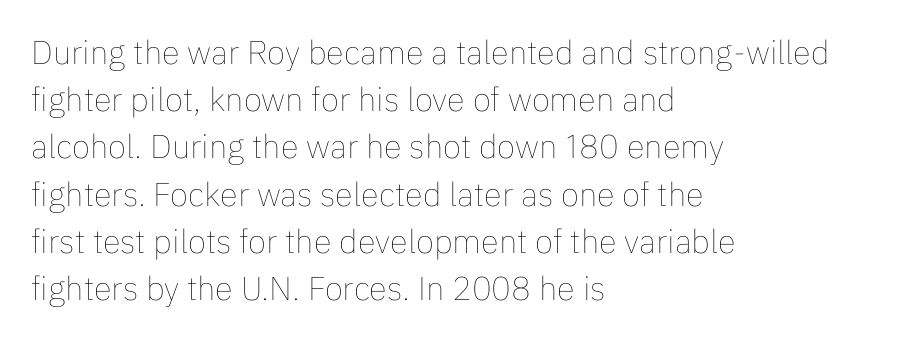
The image shows 33 px thin type, upright; set left-aligned, normal line spacing (1.43x), normal letter spacing, not underlined; low stroke contrast and a medium x-height.
